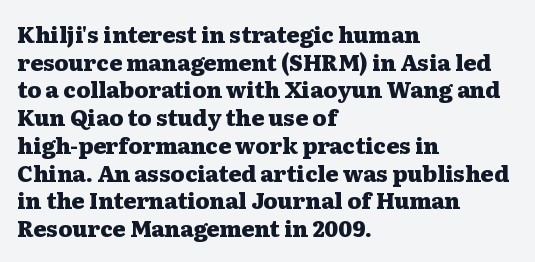
Q: Is the text bold? A: Yes.
Q: Is the text italic (slanted)? A: No, it is upright.
Q: Is the text underlined? A: No.
Q: How is the paragraph aligned? A: Left-aligned.
Q: Is the spacing between letters normal or unusually wide? A: Normal.
Q: Is the spacing between lines tight, normal or loose? A: Normal.
